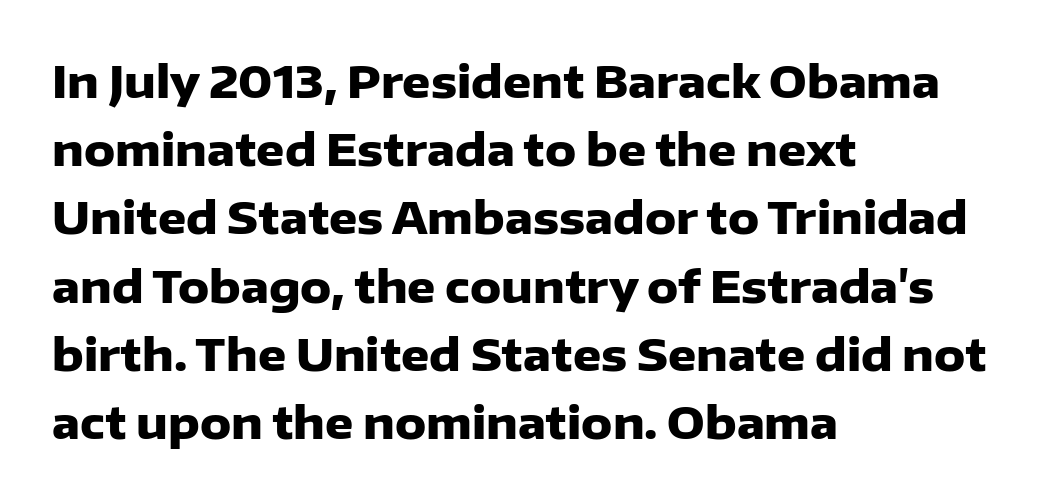
The image shows 44 px heavy sans-serif type, upright; set left-aligned, normal line spacing (1.55x), normal letter spacing, not underlined; low stroke contrast and a medium x-height.
